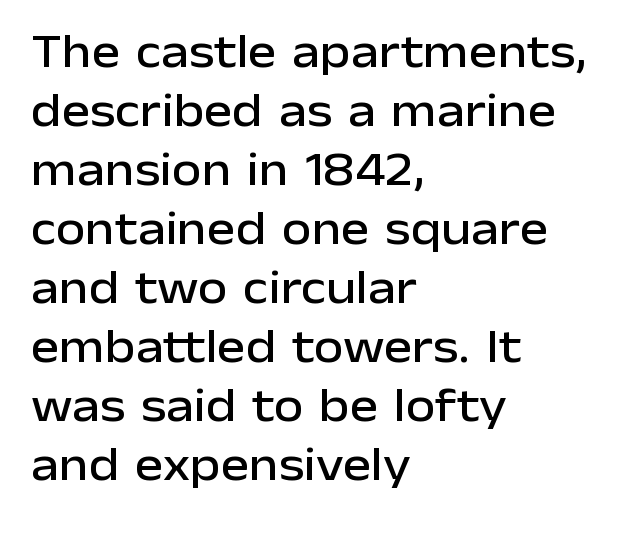
The image shows 48 px sans-serif type, upright; set left-aligned, line spacing 1.23x, normal letter spacing, not underlined; low stroke contrast and a medium x-height.
